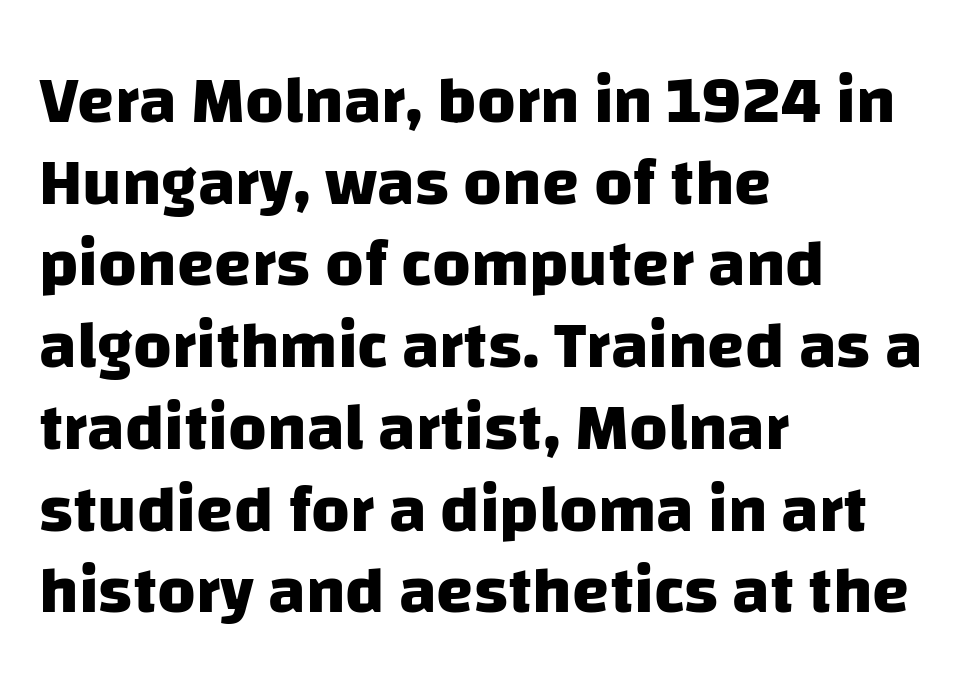
{"serif": "no", "bold": "yes", "weight": "heavy", "width": "normal", "stroke_contrast": "low", "x_height": "large", "monospaced": "no", "underline": "no", "align": "left", "line_spacing_ratio": 1.22, "letter_spacing": "normal", "letter_spacing_em": 0.0, "glyph_px": 67}
